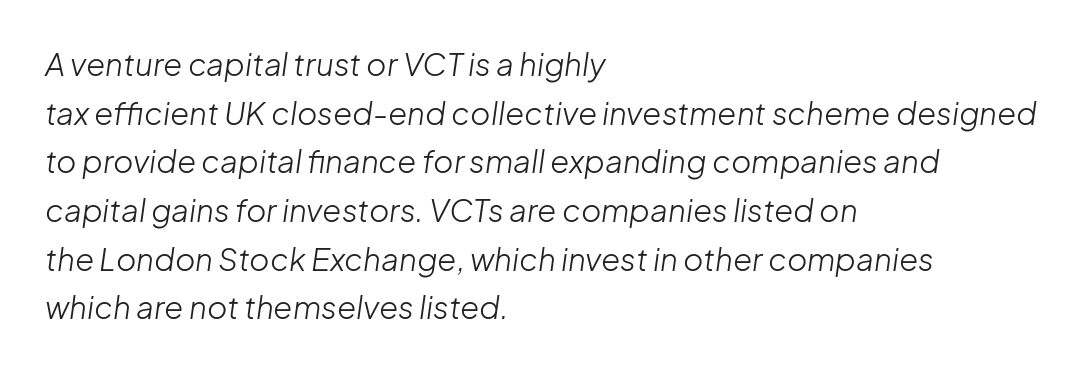
Q: Is the text bold? A: No.
Q: Is the text italic (slanted)? A: Yes, it leans right by about 8 degrees.
Q: Is the text underlined? A: No.
Q: How is the paragraph aligned? A: Left-aligned.
Q: Is the spacing between letters normal or unusually wide? A: Normal.
Q: Is the spacing between lines tight, normal or loose? A: Normal.
Q: Width (condensed, normal, or wide)? A: Normal.
Q: Stroke contrast? A: Low.
Q: x-height? A: Medium.
Q: Monospaced? A: No.
